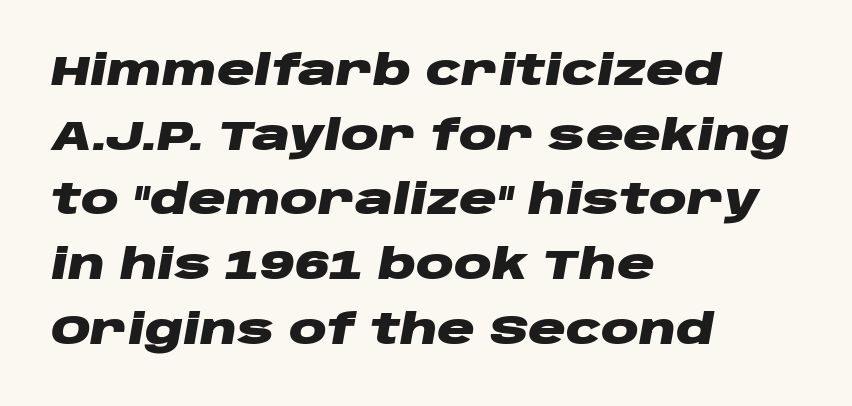
{"italic": "yes", "lean": "right", "slant_degrees": 10, "bold": "yes", "weight": "heavy", "width": "wide", "stroke_contrast": "low", "x_height": "large", "monospaced": "no", "underline": "no", "align": "left", "line_spacing": "normal", "line_spacing_ratio": 1.54, "letter_spacing": "normal", "letter_spacing_em": 0.0, "glyph_px": 42}
